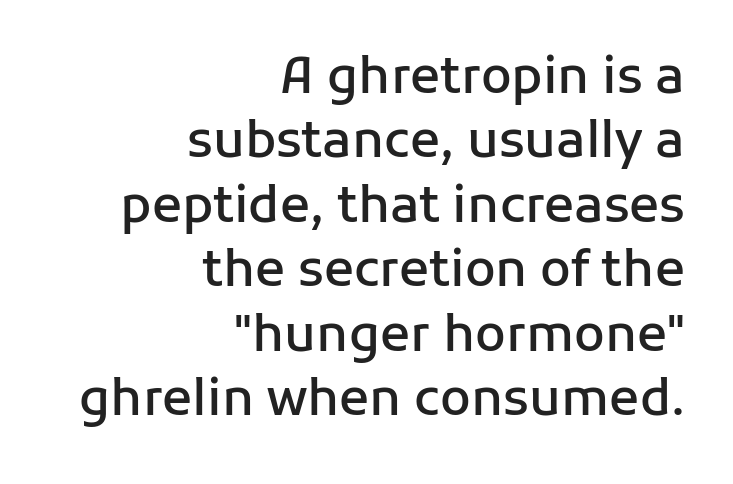
This rendering leaves character spacing at its baseline value. Anything drawn beneath the words? Only blank space. Observe the absence of serifs on each vertical stroke in this sample. Leading matches the norm, producing a regular column. Caption: multi-line text, flush right, ragged left. The strokes are fattened partway — semibold, not bold.
